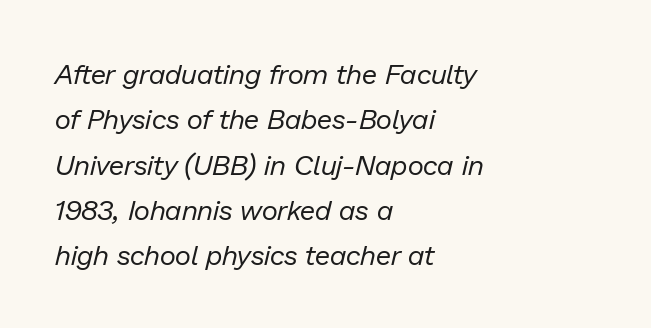
The image shows 28 px regular-weight type, italic (leaning right); set left-aligned, normal line spacing (1.62x), normal letter spacing, not underlined; low stroke contrast and a medium x-height.
